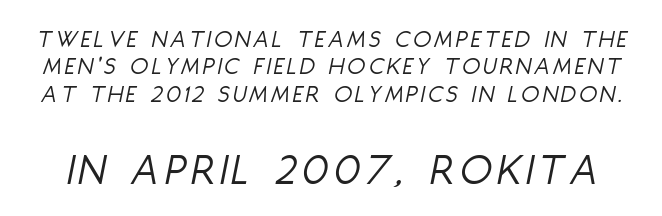
{"italic": "yes", "lean": "right", "slant_degrees": 11, "bold": "no", "weight": "light", "width": "condensed", "stroke_contrast": "low", "x_height": "large", "monospaced": "no", "underline": "no", "line_spacing": "tight", "line_spacing_ratio": 1.05, "larger_block": "second", "size_ratio": 1.77, "glyph_px": 46}
